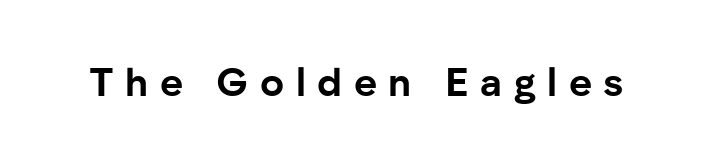
The font's upright variant was chosen for this text. Proportional: the letters do not fall into vertical columns. The glyphs have the mass of a bold cut. Regarding serifs, this sample does without them.
